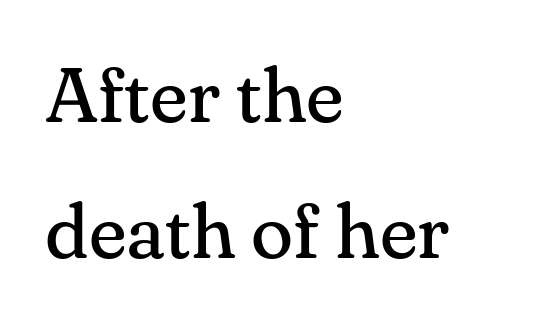
Vertical stems look standard width or narrower in stroke. Is there any slant? The stems are plumb. Is the block centered? No — it sits flush against the left margin. Default kerning and tracking; the words read as compact shapes. Underlining? Definitely not there. I'd call this a serif setting — the letters wear small feet.
